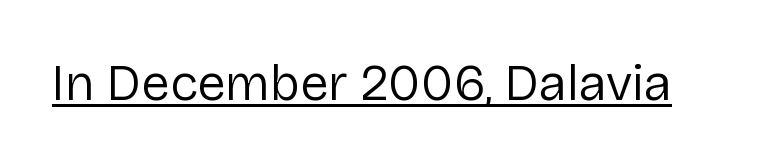
The rendering shows plain stroke endings on the letterforms — a sans-serif design. Posture: straight, roman, zero tilt. Is this a fixed-width face? No — the glyphs have proportional, varying widths. The letterforms sit at book weight or below.
